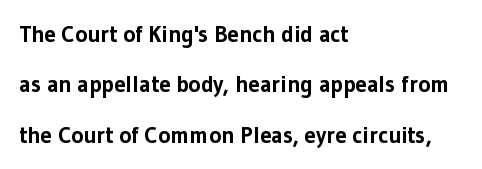
The image shows 23 px bold type, upright; set left-aligned, loose line spacing (2.19x), normal letter spacing, not underlined.
